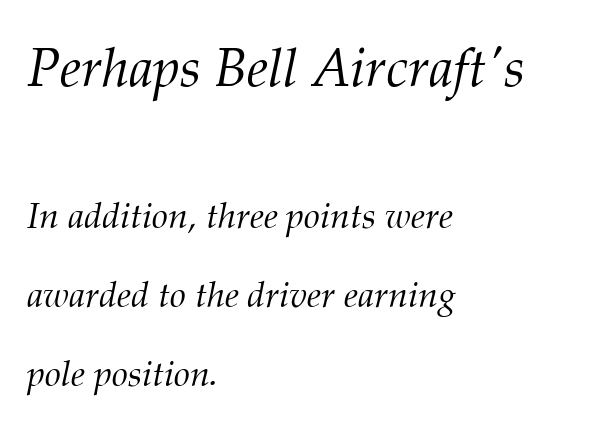
{"serif": "yes", "italic": "yes", "lean": "right", "slant_degrees": 12, "bold": "no", "weight": "light", "width": "normal", "stroke_contrast": "medium", "x_height": "medium", "monospaced": "no", "underline": "no", "align": "left", "line_spacing": "loose", "line_spacing_ratio": 2.2, "letter_spacing": "normal", "letter_spacing_em": 0.0, "larger_block": "first", "size_ratio": 1.5, "glyph_px": 54}
